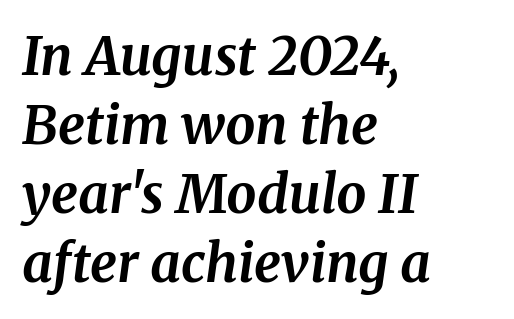
Q: Is the text bold? A: Yes.
Q: Is the text italic (slanted)? A: Yes, it leans right by about 8 degrees.
Q: Is the typeface a serif or a sans-serif typeface? A: Serif.
Q: Is the text underlined? A: No.
Q: How is the paragraph aligned? A: Left-aligned.
Q: Is the spacing between letters normal or unusually wide? A: Normal.
Q: Is the spacing between lines tight, normal or loose? A: Normal.
Q: Width (condensed, normal, or wide)? A: Normal.
Q: Stroke contrast? A: Medium.
Q: x-height? A: Medium.
Q: Monospaced? A: No.
